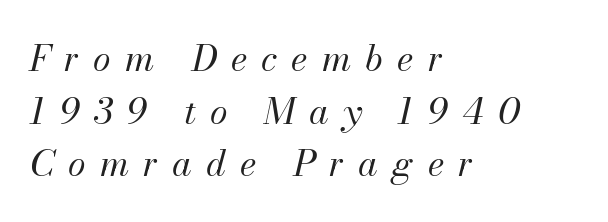
The image shows 36 px regular-weight type, italic (leaning right); set left-aligned, normal line spacing (1.46x), unusually wide letter spacing (+0.39 em), not underlined; medium stroke contrast and a small x-height.
